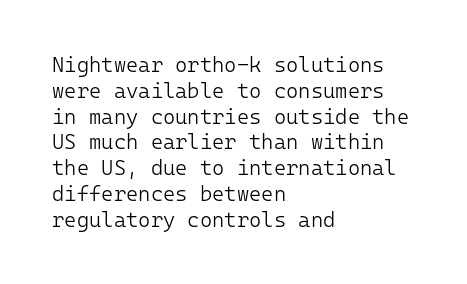
The image shows 21 px text type, upright; set left-aligned, line spacing 1.23x, normal letter spacing, not underlined.
